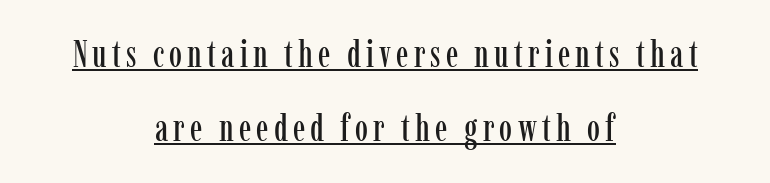
The designer went with a serif here, giving each stem small feet. The lettering is marked with a stroke running underneath it. You could not count columns in this text — the font is proportionally spaced. In terms of leading, this rendering errs on the spacious side. The typesetter chose a symmetrical, centered arrangement here.
